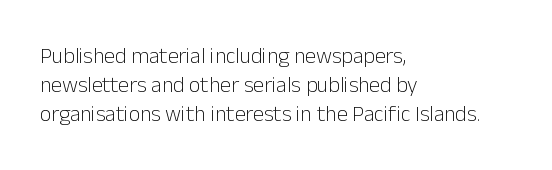
The image shows 22 px text type, upright; set left-aligned, normal line spacing (1.31x), normal letter spacing, not underlined.
